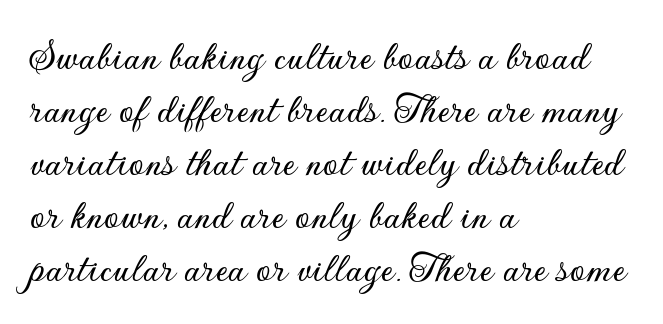
How are the letters spaced? Ordinarily, with no added tracking. This rendering uses left alignment, leaving the right contour irregular. This sample has the flowing, uneven cadence of proportional lettering. No word sits above an underline. Serif or sans? Sans — the stroke terminals are bare.
